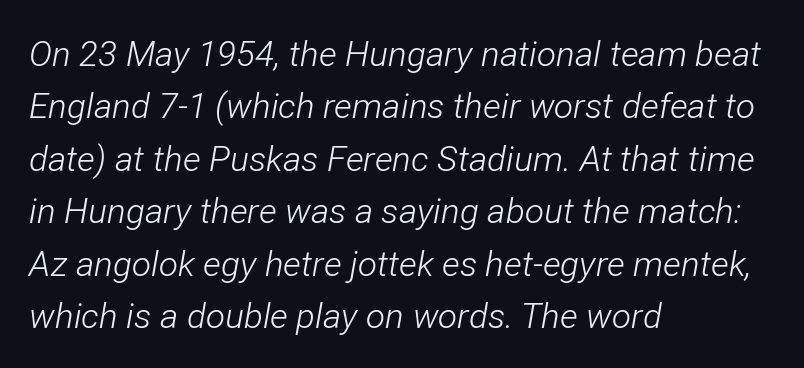
{"italic": "yes", "lean": "right", "slant_degrees": 12, "bold": "no", "weight": "light", "width": "condensed", "stroke_contrast": "low", "x_height": "medium", "monospaced": "no", "underline": "no", "align": "left", "line_spacing": "normal", "line_spacing_ratio": 1.5, "letter_spacing": "normal", "letter_spacing_em": 0.0, "glyph_px": 35}
